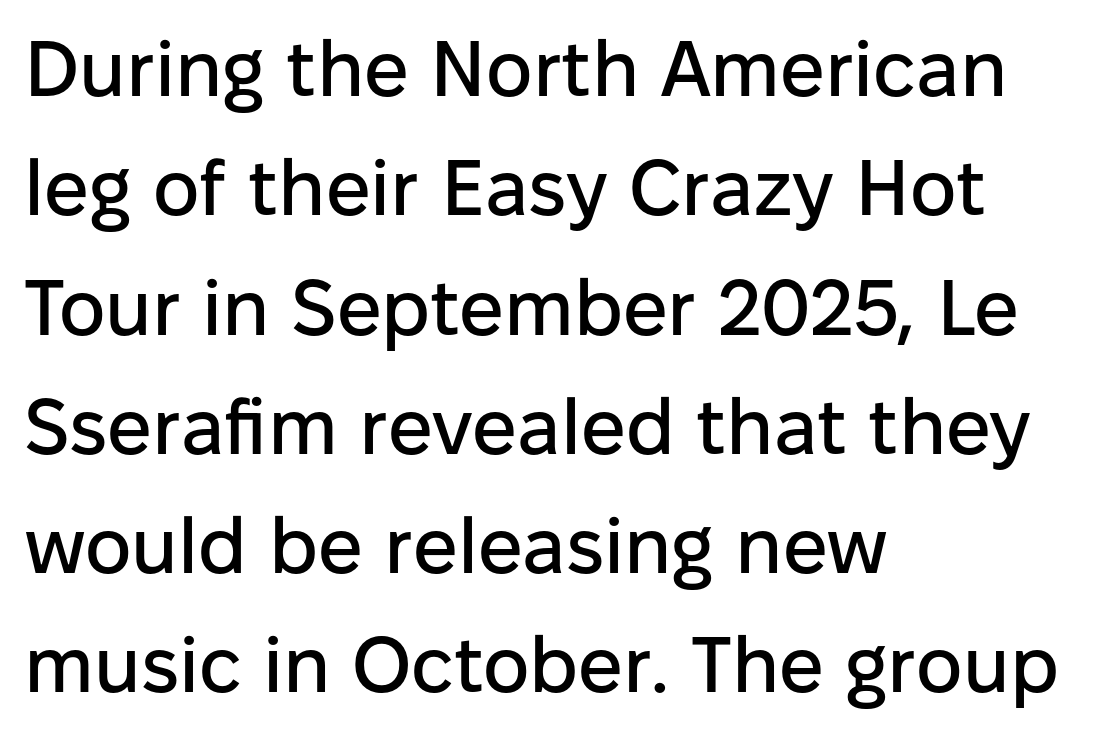
Inter-character spacing is left at the font's built-in metrics. Each letter keeps its own natural width here, so spacing adapts to shape. Left-aligned paragraph, ragged on the right. Each row of text sits above clean, open space.
